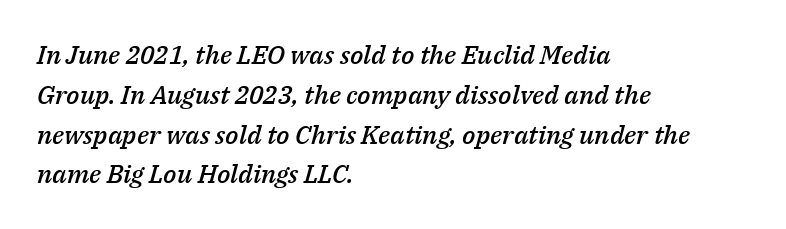
{"italic": "yes", "lean": "right", "slant_degrees": 14, "bold": "semi", "underline": "no", "align": "left", "line_spacing": "normal", "line_spacing_ratio": 1.53, "letter_spacing": "normal", "letter_spacing_em": 0.0, "glyph_px": 26}
